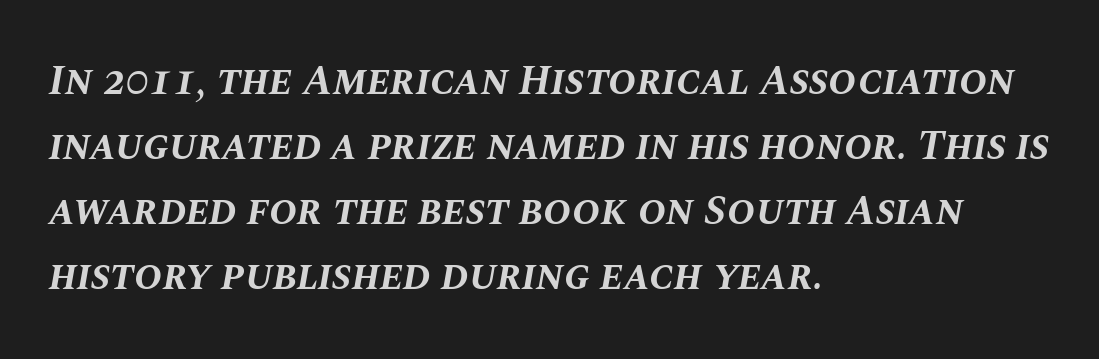
The gap between lines stays unmarked. What stands out about the letter spacing? Nothing — it is the standard amount. Is the block centered? No — it sits flush against the left margin. Think of a printed novel: that variable character pitch is what you see here.
